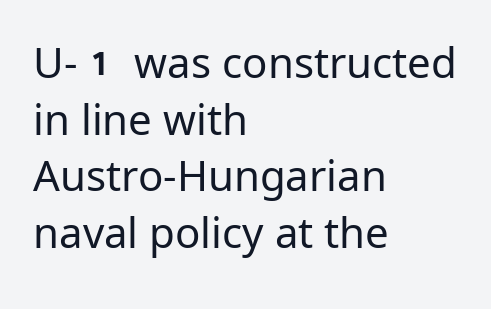
{"serif": "no", "italic": "no", "bold": "no", "weight": "regular", "width": "normal", "stroke_contrast": "low", "x_height": "medium", "monospaced": "no", "underline": "no", "align": "left", "line_spacing": "normal", "line_spacing_ratio": 1.35, "letter_spacing": "normal", "letter_spacing_em": 0.0, "glyph_px": 42}
